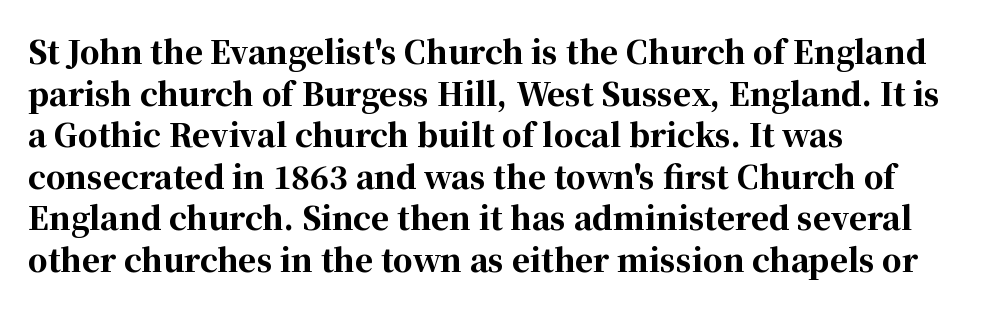
Q: Is the text bold? A: Yes.
Q: Is the text italic (slanted)? A: No, it is upright.
Q: Is the typeface a serif or a sans-serif typeface? A: Serif.
Q: Is the text underlined? A: No.
Q: How is the paragraph aligned? A: Left-aligned.
Q: Is the spacing between letters normal or unusually wide? A: Normal.
Q: Is the spacing between lines tight, normal or loose? A: Normal.
Q: Width (condensed, normal, or wide)? A: Normal.
Q: Stroke contrast? A: High.
Q: x-height? A: Medium.
Q: Monospaced? A: No.
